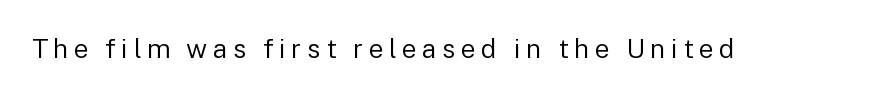
The space directly below the letters is spotless. The letters look calm and open, with moderate or lighter stems. Notice how the stems are strictly vertical — no italics here.
